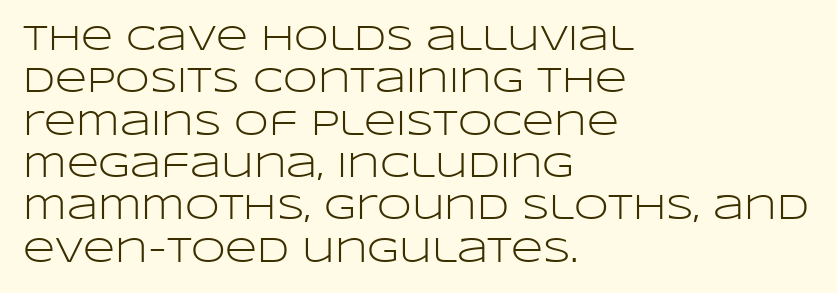
{"serif": "no", "italic": "no", "bold": "no", "weight": "light", "width": "wide", "stroke_contrast": "low", "x_height": "large", "monospaced": "no", "underline": "no", "align": "left", "line_spacing_ratio": 1.21, "letter_spacing": "normal", "letter_spacing_em": 0.0, "glyph_px": 35}
